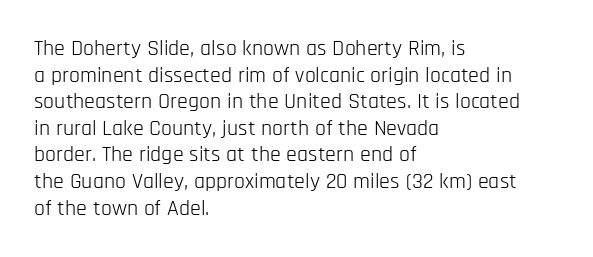
{"italic": "no", "bold": "no", "underline": "no", "align": "left", "line_spacing_ratio": 1.21, "letter_spacing": "normal", "letter_spacing_em": 0.0, "glyph_px": 22}
